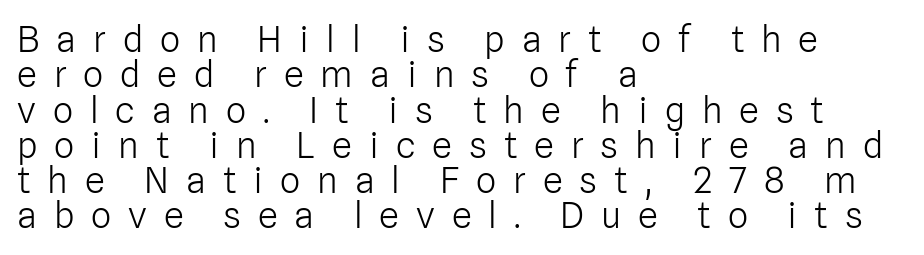
The image shows 36 px light sans-serif type, upright; set left-aligned, tight line spacing (0.98x), unusually wide letter spacing (+0.47 em), not underlined; low stroke contrast and a medium x-height.
